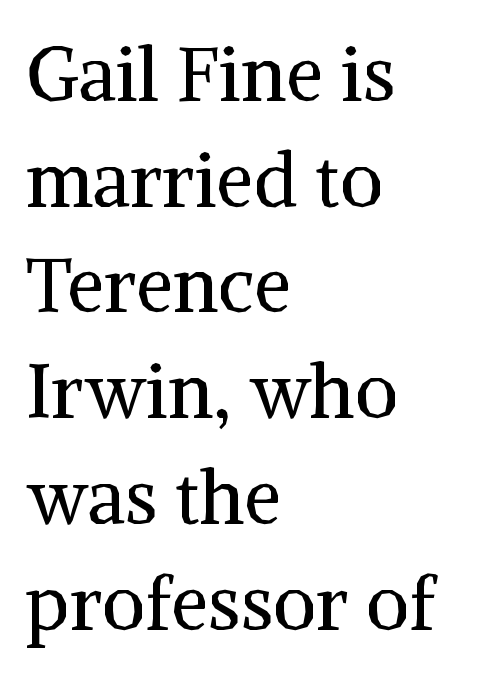
The image shows 75 px regular-weight serif type, upright; set left-aligned, normal line spacing (1.41x), normal letter spacing, not underlined; medium stroke contrast and a medium x-height.
